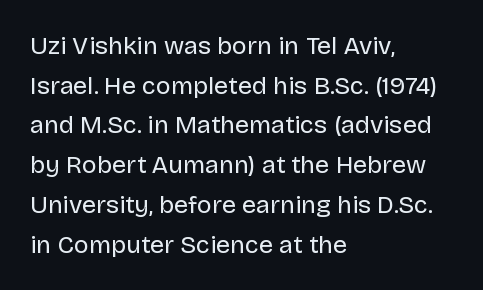
The image shows 25 px text type, upright; set left-aligned, normal line spacing (1.59x), normal letter spacing, not underlined.
